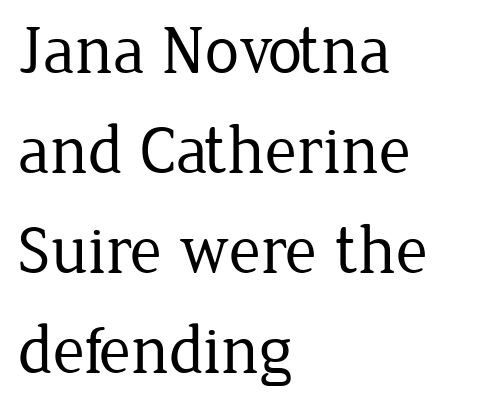
{"serif": "yes", "italic": "no", "bold": "no", "weight": "regular", "width": "normal", "stroke_contrast": "low", "x_height": "medium", "monospaced": "no", "underline": "no", "align": "left", "line_spacing": "normal", "line_spacing_ratio": 1.45, "letter_spacing": "normal", "letter_spacing_em": 0.0, "glyph_px": 69}
